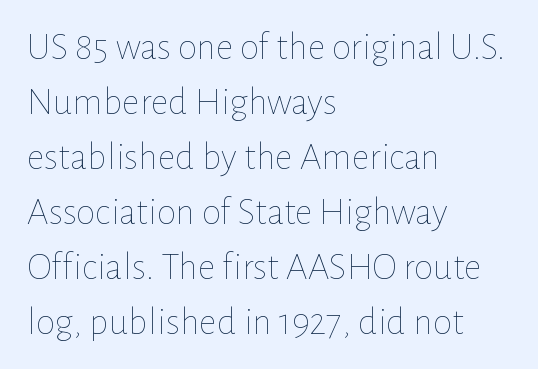
{"italic": "no", "bold": "no", "weight": "thin", "width": "normal", "stroke_contrast": "low", "x_height": "medium", "monospaced": "no", "underline": "no", "align": "left", "line_spacing": "normal", "line_spacing_ratio": 1.41, "letter_spacing": "normal", "letter_spacing_em": 0.0, "glyph_px": 39}
